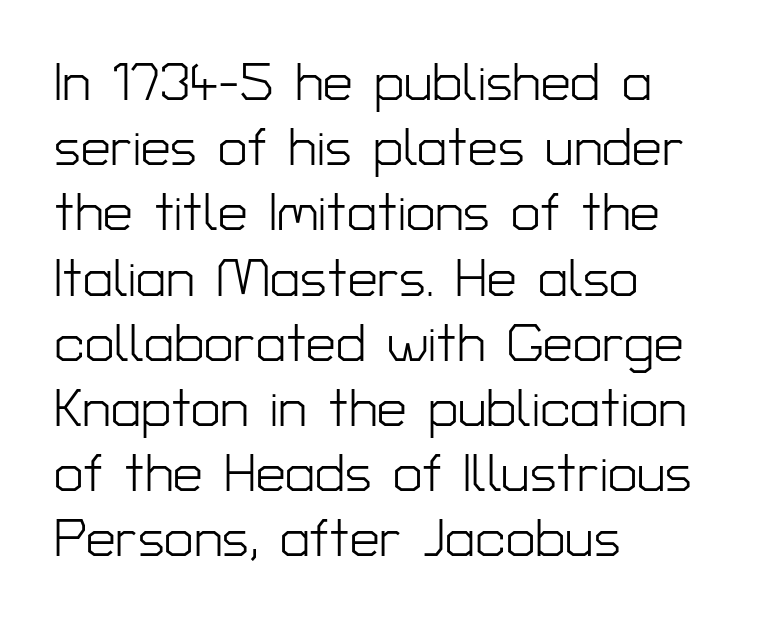
Q: Is the text bold? A: No.
Q: Is the text italic (slanted)? A: No, it is upright.
Q: Is the typeface a serif or a sans-serif typeface? A: Sans-serif.
Q: Is the text underlined? A: No.
Q: How is the paragraph aligned? A: Left-aligned.
Q: Is the spacing between letters normal or unusually wide? A: Normal.
Q: Width (condensed, normal, or wide)? A: Normal.
Q: Stroke contrast? A: Low.
Q: x-height? A: Medium.
Q: Monospaced? A: No.
